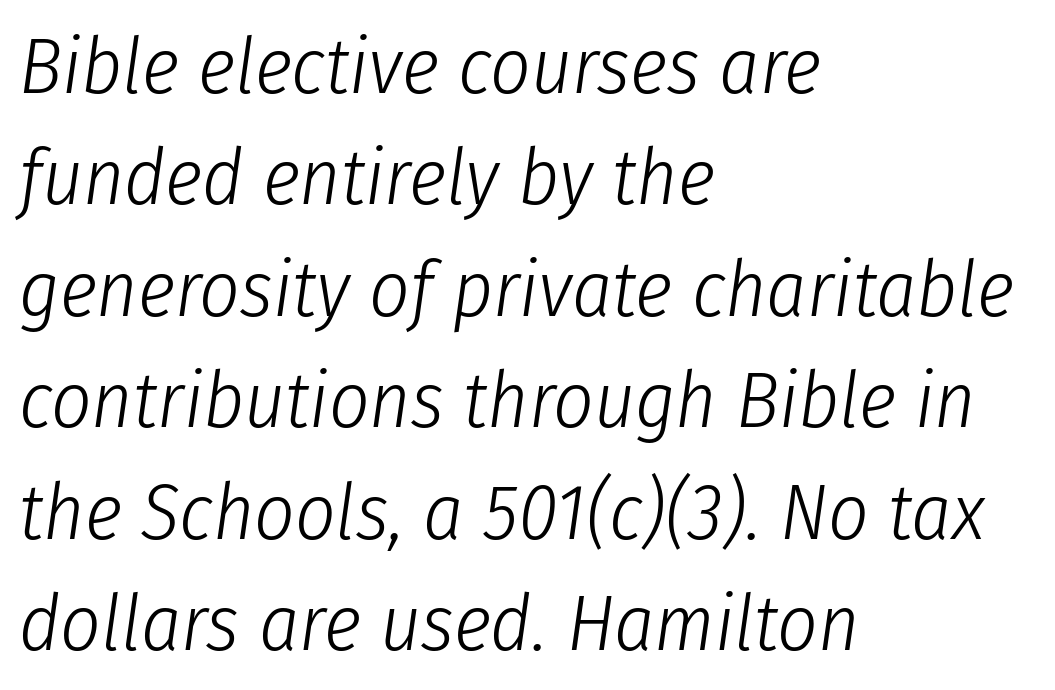
The image shows 79 px light, condensed type, italic (leaning right); set left-aligned, normal line spacing (1.41x), normal letter spacing, not underlined; low stroke contrast and a medium x-height.
